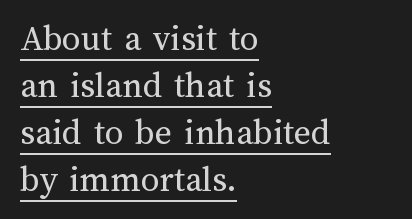
The text block is weighted toward the left margin, trailing off unevenly rightward. Compared with typical body copy, the letter spacing here is the same. If you drew a line through each stem, it would be perfectly vertical. Reading down the column, the eye jumps a familiar distance to each next line. No chunkiness to these letters — they're not bold. The rendering uses natural spacing where letterforms have individual widths.
